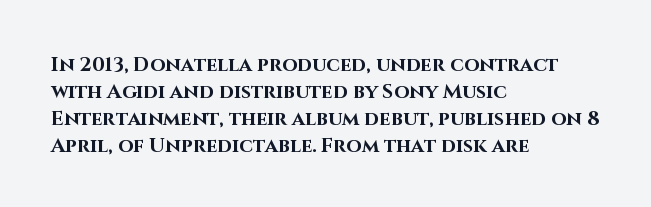
The font's upright variant was chosen for this text. Notice how the passage keeps a crisp vertical edge on the left only. Honestly, the row spacing looks completely unremarkable. Bare-footed words on every line.
